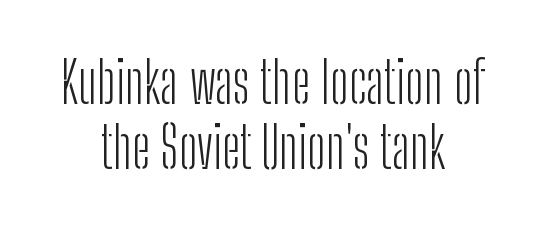
{"serif": "no", "italic": "no", "bold": "no", "weight": "light", "width": "condensed", "stroke_contrast": "low", "x_height": "medium", "monospaced": "no", "underline": "no", "align": "center", "line_spacing": "tight", "line_spacing_ratio": 1.14, "letter_spacing": "normal", "letter_spacing_em": 0.0, "glyph_px": 57}
